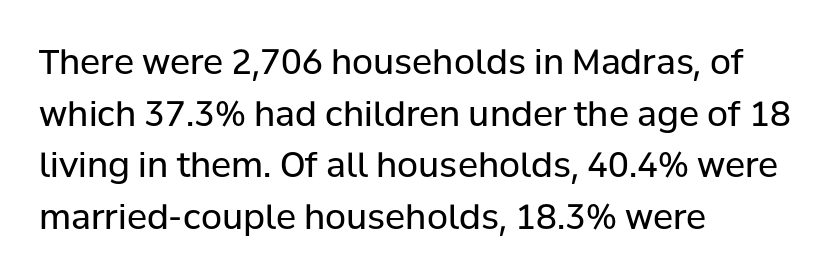
{"serif": "no", "italic": "no", "bold": "no", "weight": "regular", "width": "normal", "stroke_contrast": "low", "x_height": "medium", "monospaced": "no", "underline": "no", "align": "left", "line_spacing": "normal", "line_spacing_ratio": 1.52, "letter_spacing": "normal", "letter_spacing_em": 0.0, "glyph_px": 34}
